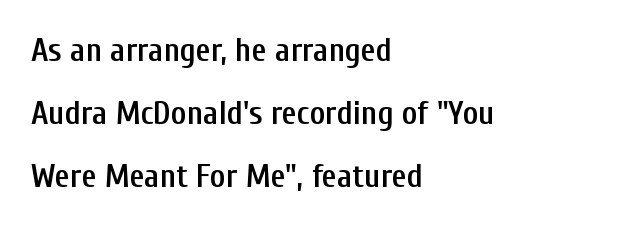
The image shows 33 px semibold, condensed sans-serif type, upright; set left-aligned, loose line spacing (1.91x), normal letter spacing, not underlined; low stroke contrast and a medium x-height.
